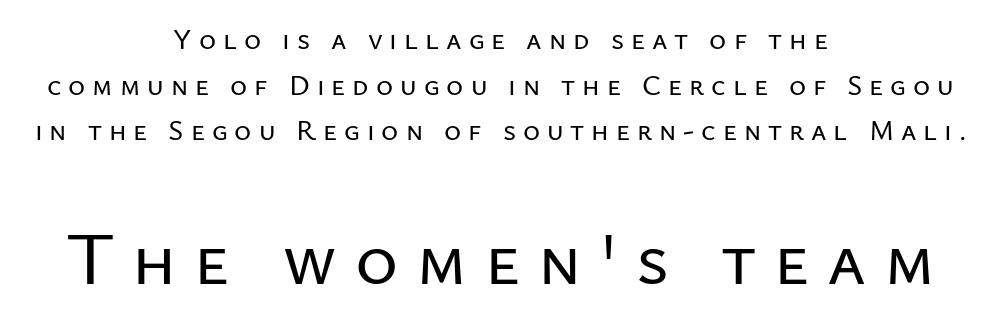
Q: Is the text italic (slanted)? A: No, it is upright.
Q: Is the typeface a serif or a sans-serif typeface? A: Sans-serif.
Q: Is the text underlined? A: No.
Q: How is the paragraph aligned? A: Centered.
Q: Is the spacing between letters normal or unusually wide? A: Unusually wide.
Q: Is the spacing between lines tight, normal or loose? A: Normal.
Q: Which block of text is set in a larger size, the first (top) or the second (bottom)? A: The second (bottom) one.
Q: Width (condensed, normal, or wide)? A: Normal.
Q: Stroke contrast? A: Low.
Q: x-height? A: Medium.
Q: Monospaced? A: No.
